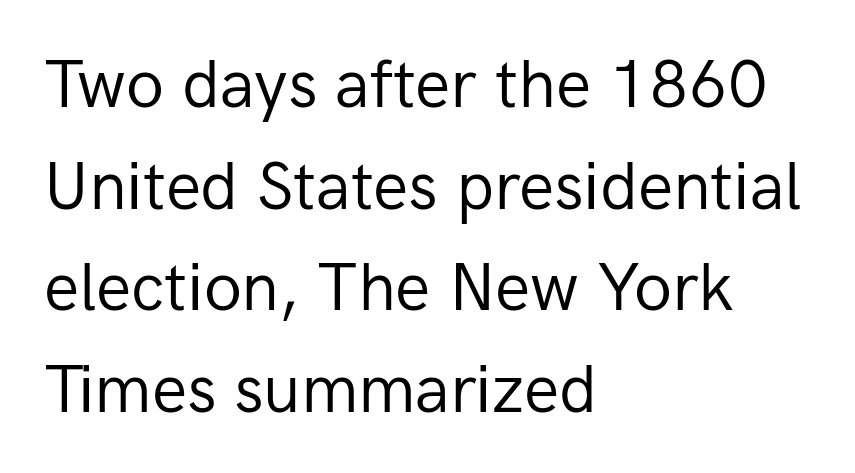
To sum up the face: it is a sans, with no serifs. Reading down the column, the eye jumps a familiar distance to each next line. You could not count columns in this text — the font is proportionally spaced. Summary of weight: not heavy and not bold. Nope, not italic — everything's standing straight.
